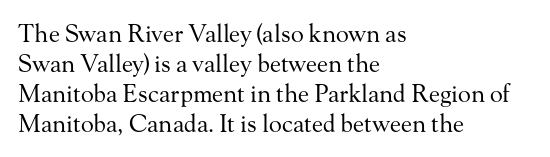
Honestly, there is no underline to notice here at all. The font's upright variant was chosen for this text. Horizontally, the lines are justified to the leading edge only. Bold? No — there's no thickening of the strokes.
